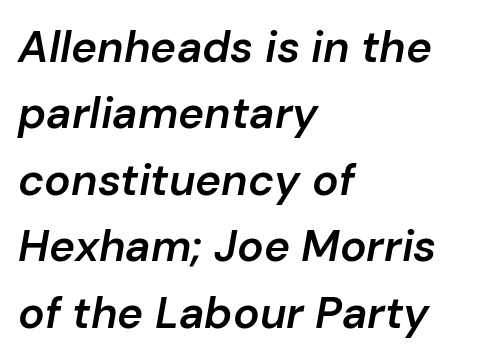
{"italic": "yes", "lean": "right", "slant_degrees": 10, "bold": "semi", "weight": "semibold", "width": "normal", "stroke_contrast": "low", "x_height": "medium", "monospaced": "no", "underline": "no", "align": "left", "line_spacing": "normal", "line_spacing_ratio": 1.51, "letter_spacing": "normal", "letter_spacing_em": 0.0, "glyph_px": 44}
